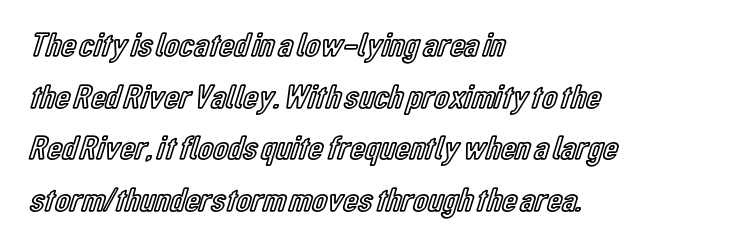
Plain, unruled lines of type. Rows of type keep a routine distance in the vertical direction. Here the designer chose a conventional face with non-uniform glyph widths. What stands out about the letter spacing? Nothing — it is the standard amount.
